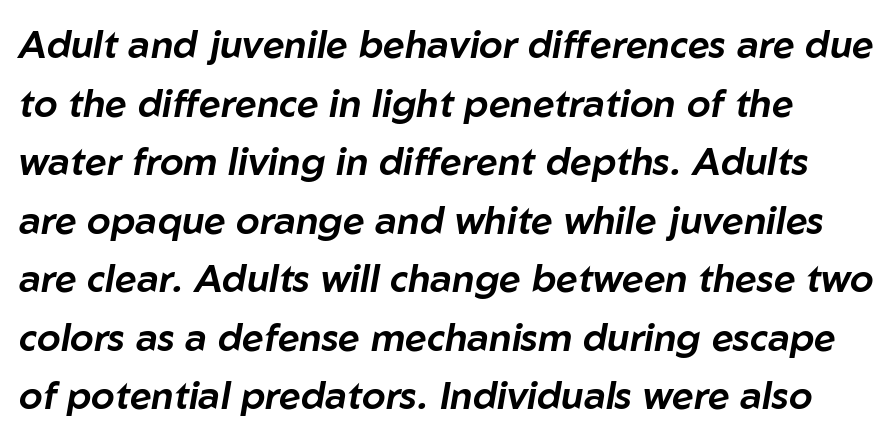
The image shows 38 px text type, italic (leaning right); set normal line spacing (1.54x), normal letter spacing, not underlined; low stroke contrast and a medium x-height.
